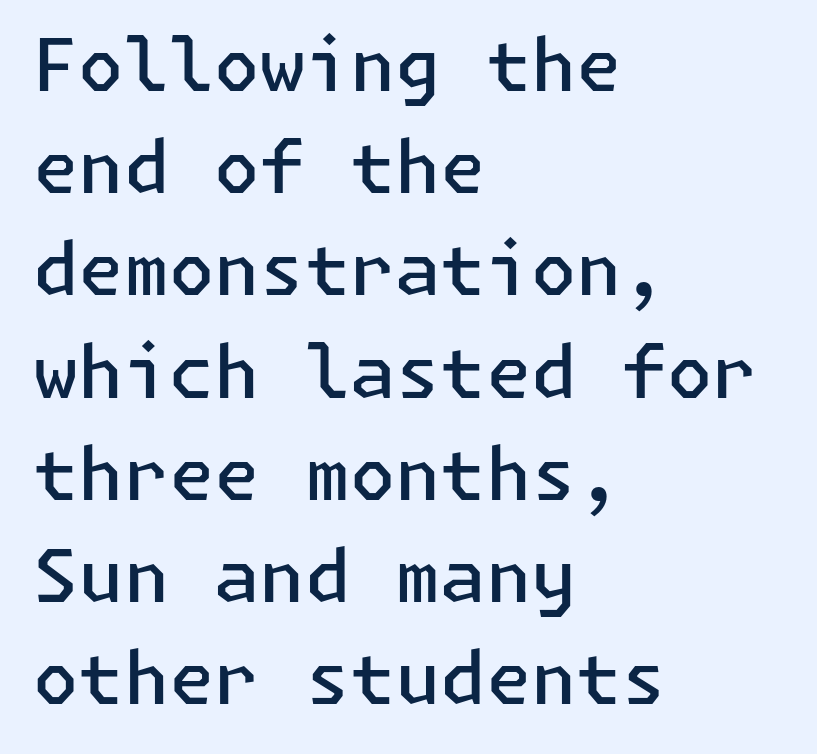
{"serif": "no", "italic": "no", "bold": "semi", "weight": "semibold", "width": "normal", "stroke_contrast": "low", "x_height": "medium", "underline": "no", "align": "left", "line_spacing": "normal", "line_spacing_ratio": 1.4, "letter_spacing": "normal", "letter_spacing_em": 0.0, "glyph_px": 73}
